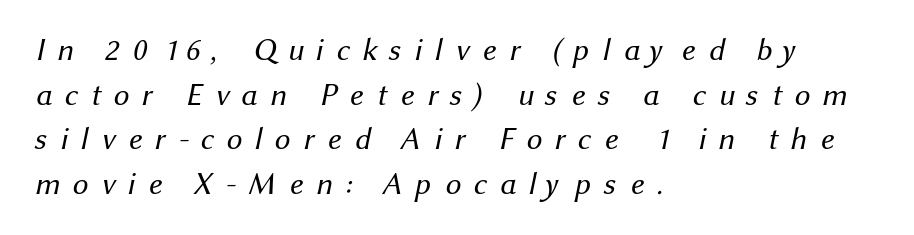
Q: Is the text bold? A: No.
Q: Is the typeface a serif or a sans-serif typeface? A: Sans-serif.
Q: Is the text underlined? A: No.
Q: How is the paragraph aligned? A: Left-aligned.
Q: Is the spacing between letters normal or unusually wide? A: Unusually wide.
Q: Is the spacing between lines tight, normal or loose? A: Normal.
Q: Width (condensed, normal, or wide)? A: Normal.
Q: Stroke contrast? A: Medium.
Q: x-height? A: Medium.
Q: Monospaced? A: No.
